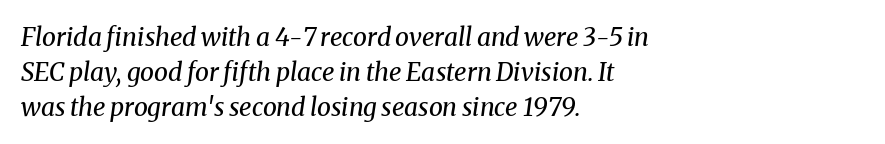
Q: Is the text bold? A: No.
Q: Is the text italic (slanted)? A: Yes, it leans right by about 8 degrees.
Q: Is the text underlined? A: No.
Q: How is the paragraph aligned? A: Left-aligned.
Q: Is the spacing between letters normal or unusually wide? A: Normal.
Q: Is the spacing between lines tight, normal or loose? A: Normal.
